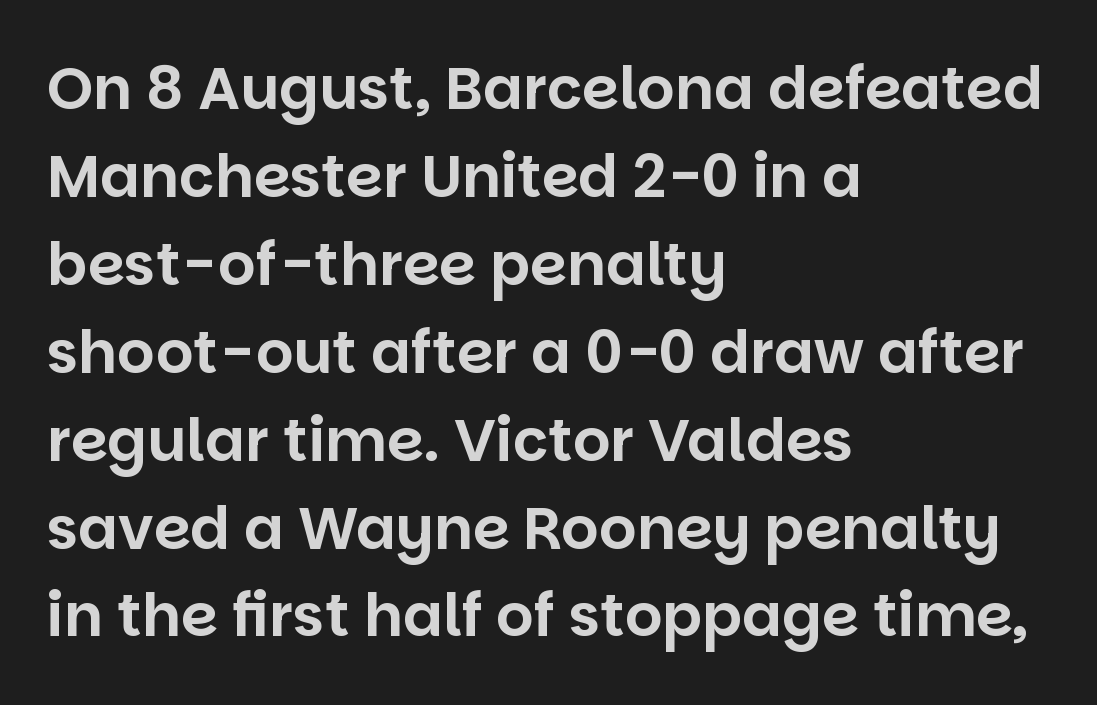
{"serif": "no", "italic": "no", "width": "normal", "stroke_contrast": "low", "x_height": "large", "monospaced": "no", "underline": "no", "align": "left", "line_spacing": "normal", "line_spacing_ratio": 1.49, "letter_spacing": "normal", "letter_spacing_em": 0.0, "glyph_px": 59}
